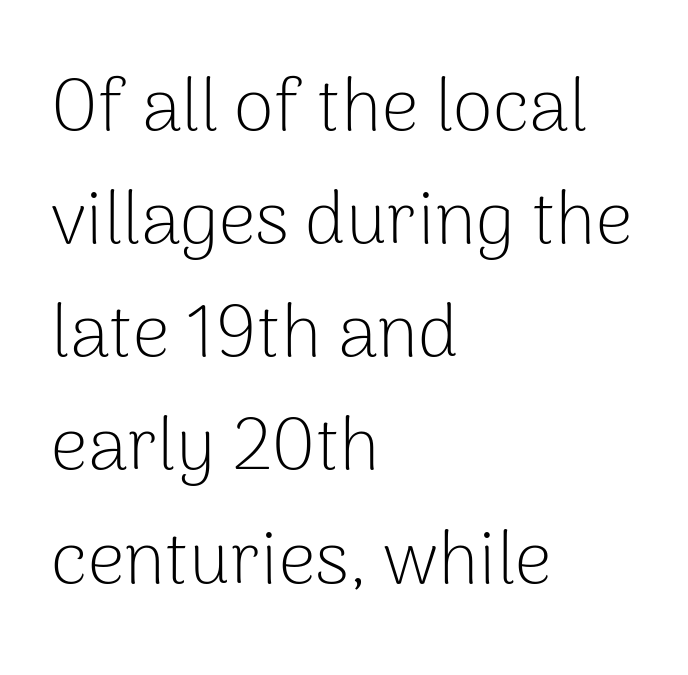
Every stem runs plumb, perpendicular to the baseline. Character widths vary here, with narrow letters taking less room than wide ones. All the whitespace from short lines collects on the right. The type family on display is of the sans-serif kind.
